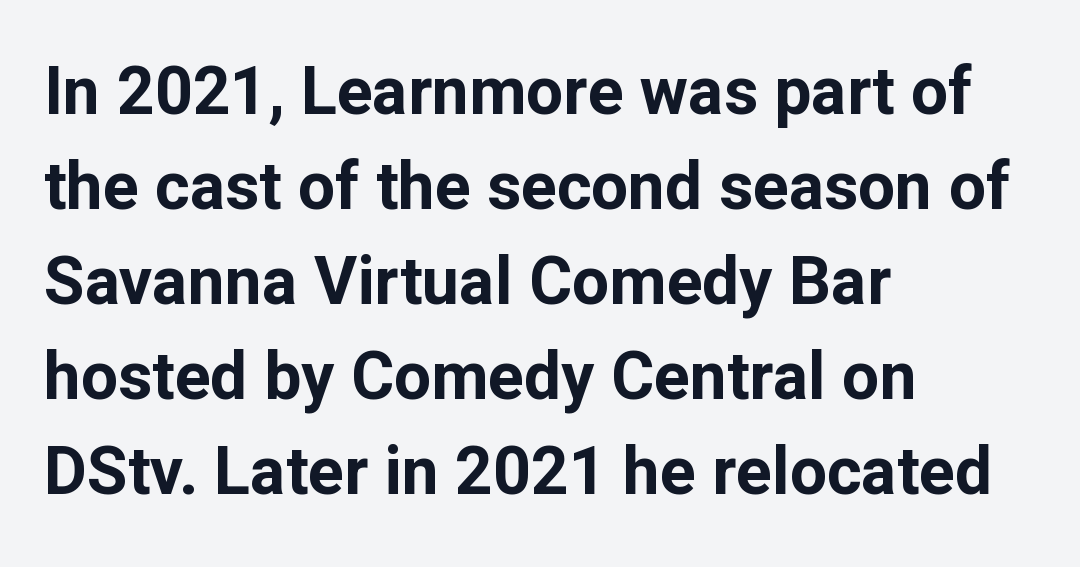
Q: Is the text bold? A: Yes.
Q: Is the text italic (slanted)? A: No, it is upright.
Q: Is the typeface a serif or a sans-serif typeface? A: Sans-serif.
Q: Is the text underlined? A: No.
Q: How is the paragraph aligned? A: Left-aligned.
Q: Is the spacing between letters normal or unusually wide? A: Normal.
Q: Is the spacing between lines tight, normal or loose? A: Normal.
Q: Width (condensed, normal, or wide)? A: Normal.
Q: Stroke contrast? A: Low.
Q: x-height? A: Medium.
Q: Monospaced? A: No.
